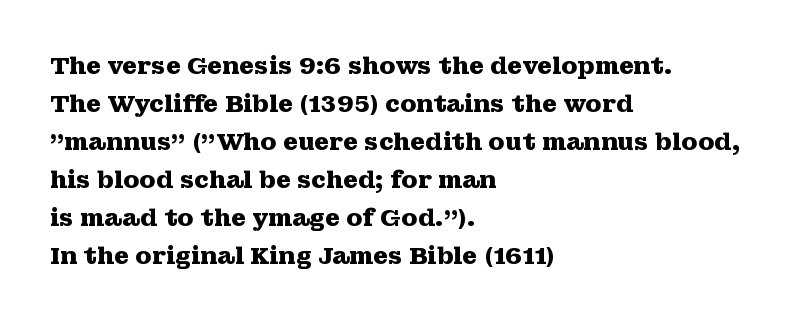
Q: Is the text bold? A: Yes.
Q: Is the text italic (slanted)? A: No, it is upright.
Q: Is the text underlined? A: No.
Q: How is the paragraph aligned? A: Left-aligned.
Q: Is the spacing between letters normal or unusually wide? A: Normal.
Q: Is the spacing between lines tight, normal or loose? A: Normal.
